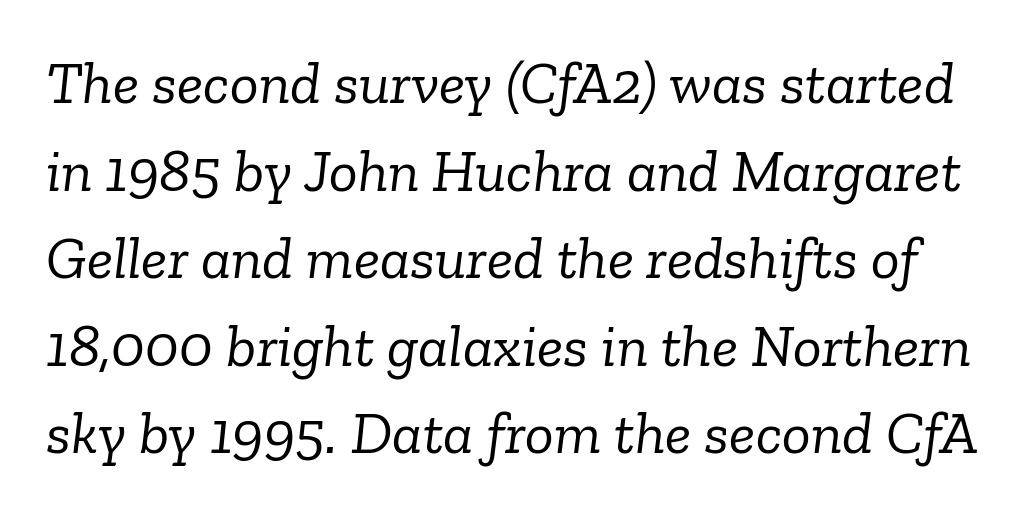
Q: Is the text bold? A: No.
Q: Is the text italic (slanted)? A: Yes, it leans right by about 6 degrees.
Q: Is the typeface a serif or a sans-serif typeface? A: Serif.
Q: Is the text underlined? A: No.
Q: Is the spacing between letters normal or unusually wide? A: Normal.
Q: Is the spacing between lines tight, normal or loose? A: Normal.
Q: Width (condensed, normal, or wide)? A: Normal.
Q: Stroke contrast? A: Low.
Q: x-height? A: Medium.
Q: Monospaced? A: No.
